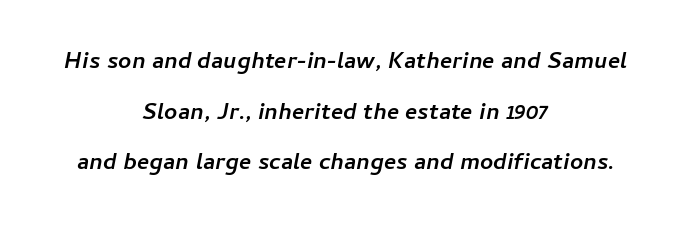
The image shows 23 px bold type, italic (leaning right); set centered, loose line spacing (2.2x), normal letter spacing, not underlined.
